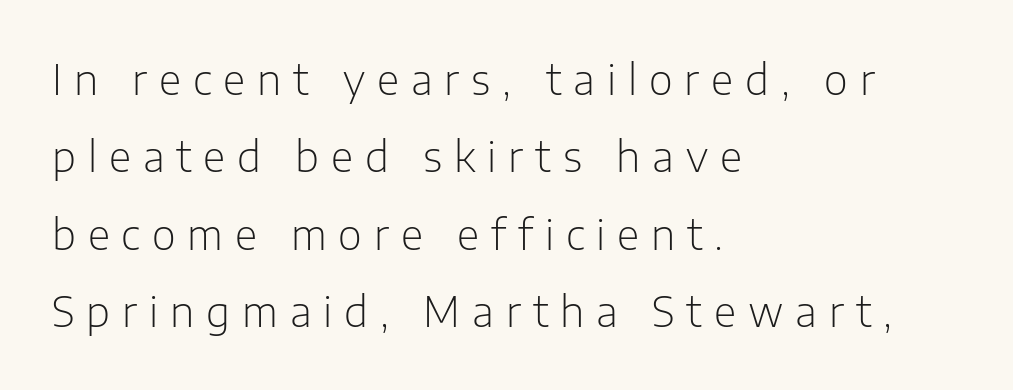
If you drew a ruler down the left edge, every line would touch it. A typesetter would label this face a sans. These lines are rendered in a variable-pitch font. Display-style spreading of the glyphs; the letterfit is very open. This is roman type, the default non-slanted kind.
